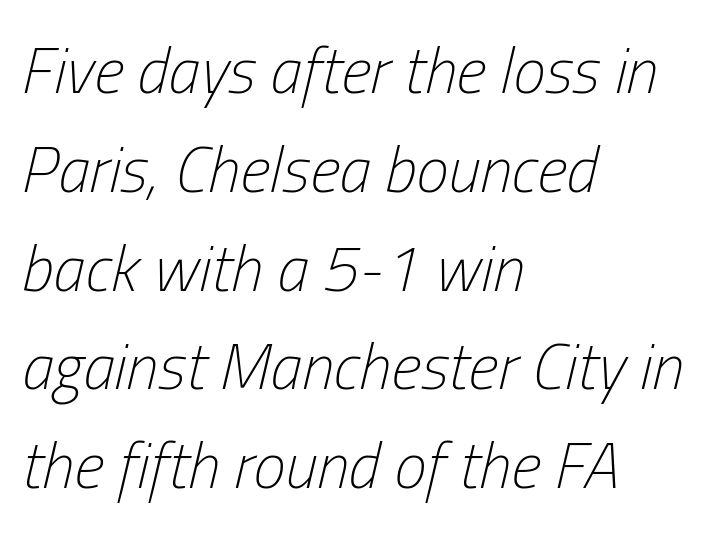
Tall strokes in this sample are angled rather than plumb. Caption: face not bold, strokes unweighted. Vertical spacing — default. The letters advance in unequal steps, a hallmark of proportional type.
